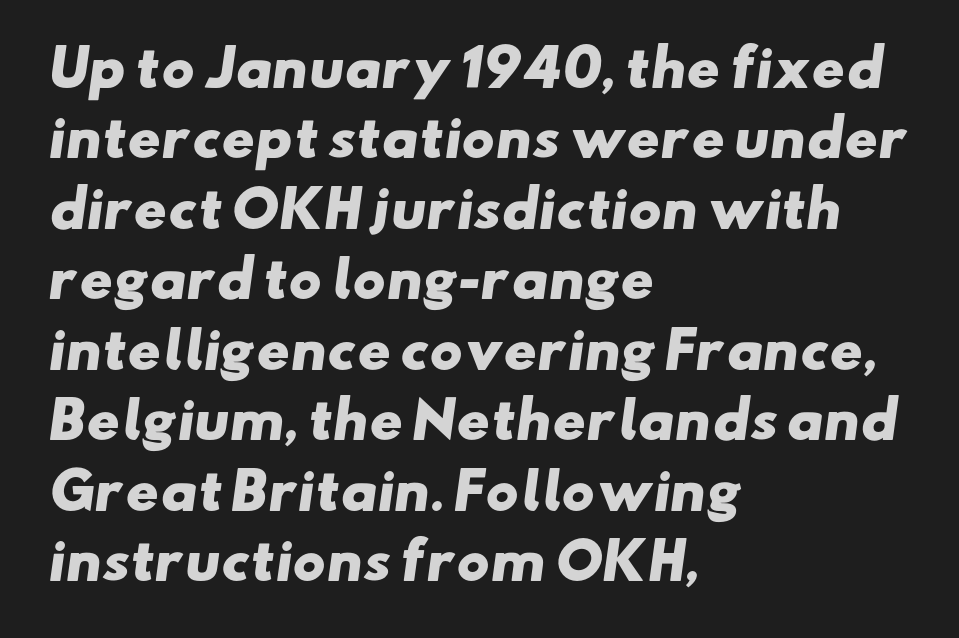
Q: Is the text bold? A: Yes.
Q: Is the typeface a serif or a sans-serif typeface? A: Sans-serif.
Q: Is the text underlined? A: No.
Q: How is the paragraph aligned? A: Left-aligned.
Q: Is the spacing between letters normal or unusually wide? A: Normal.
Q: Is the spacing between lines tight, normal or loose? A: Normal.
Q: Width (condensed, normal, or wide)? A: Wide.
Q: Stroke contrast? A: Low.
Q: x-height? A: Small.
Q: Monospaced? A: No.
